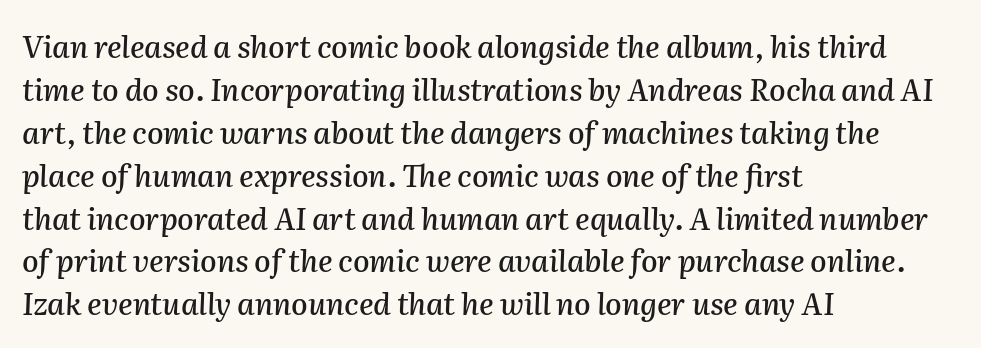
Do the characters align in a grid? No, the font is proportional. Does extra space separate the letters? No, they use regular spacing. The baseline area is clear. Regular leading. The glyphs look as if they've been sheared to an angle.
